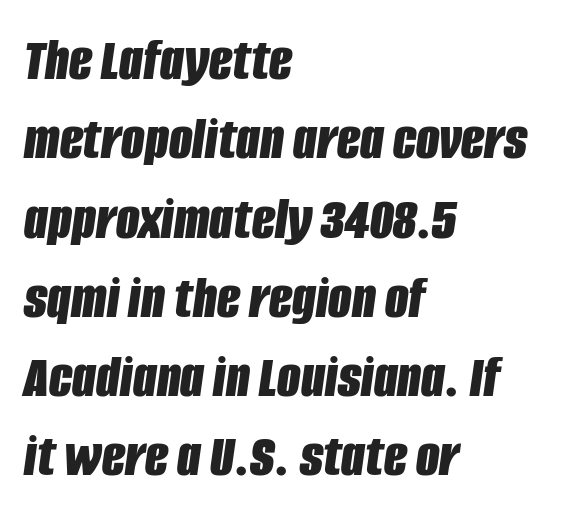
{"italic": "yes", "lean": "right", "slant_degrees": 8, "bold": "yes", "weight": "bold", "width": "condensed", "stroke_contrast": "low", "x_height": "large", "monospaced": "no", "underline": "no", "align": "left", "line_spacing": "normal", "line_spacing_ratio": 1.3, "letter_spacing": "normal", "letter_spacing_em": 0.0, "glyph_px": 61}
